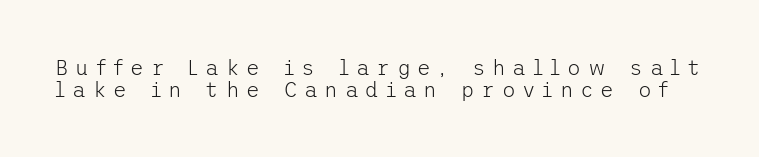
The image shows 21 px text type, upright; set tight line spacing (1.04x), unusually wide letter spacing (+0.32 em), not underlined.
